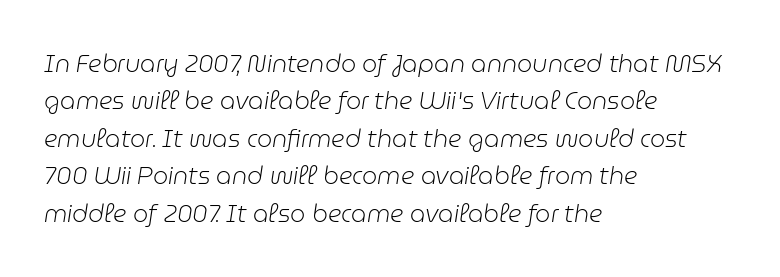
Rule under the text: the space is simply empty. This sample uses an oblique cut, with every glyph tilted off the vertical. Summary of vertical rhythm: regular, with standard interline spacing. Nothing heavy about these letters — not bold at all. A typesetter would call this zero additional tracking. Leftover space on each line is placed entirely after the last word.
